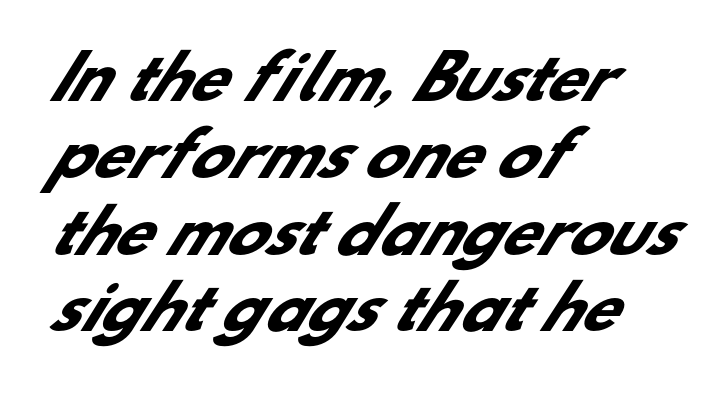
Summary of vertical rhythm: regular, with standard interline spacing. The string is rendered with underlining switched off. These lines are set flush left with a ragged right edge. The sample has been set heavy, in full bold.
